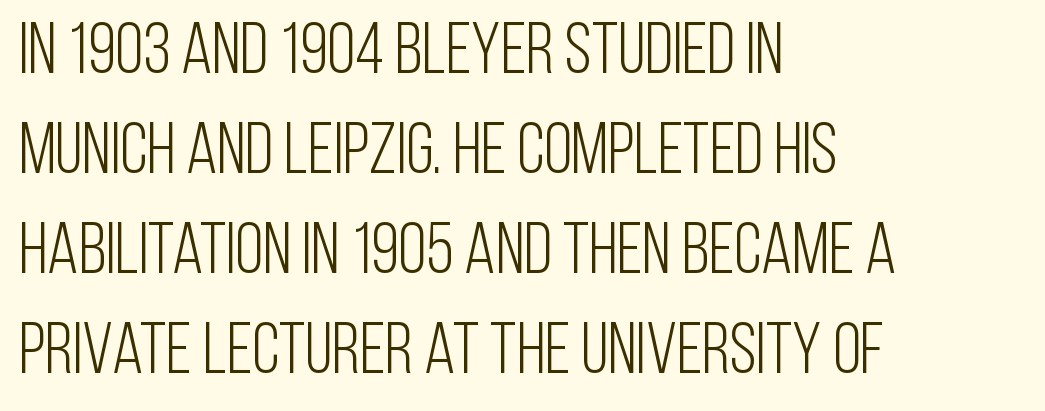
The image shows 72 px light, condensed sans-serif type, upright; set left-aligned, normal line spacing (1.39x), normal letter spacing, not underlined; low stroke contrast and a large x-height.
